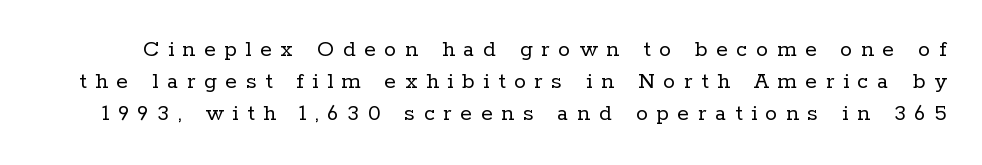
{"italic": "no", "bold": "no", "underline": "no", "line_spacing": "normal", "line_spacing_ratio": 1.34, "letter_spacing": "wide", "letter_spacing_em": 0.36, "glyph_px": 24}
